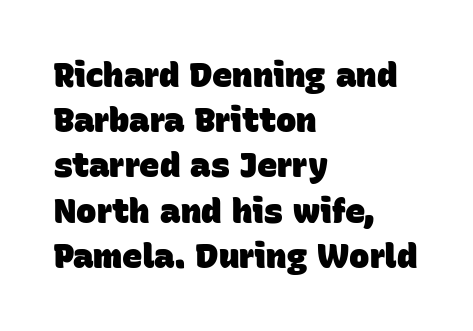
The font is running at its bold setting. You can tell from the bare stems that sans-serif type was used. Line spacing here is normal. Compared with a centered layout, this one pins lines to the left instead. The string is rendered with underlining switched off.
